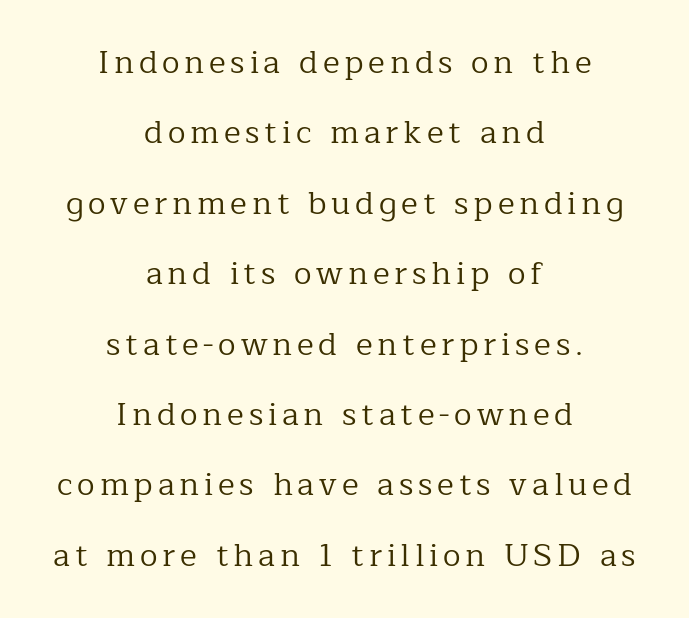
{"serif": "yes", "italic": "no", "bold": "no", "weight": "regular", "width": "normal", "stroke_contrast": "low", "x_height": "medium", "monospaced": "no", "underline": "no", "align": "center", "line_spacing": "loose", "line_spacing_ratio": 2.2, "glyph_px": 32}
